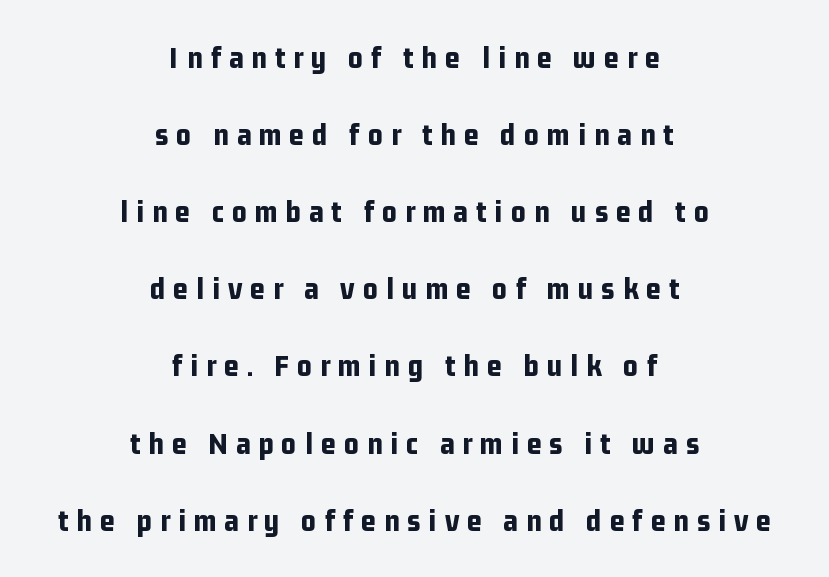
The image shows 32 px bold, condensed sans-serif type, upright; set centered, loose line spacing (2.41x), unusually wide letter spacing (+0.25 em), not underlined; low stroke contrast and a medium x-height.
